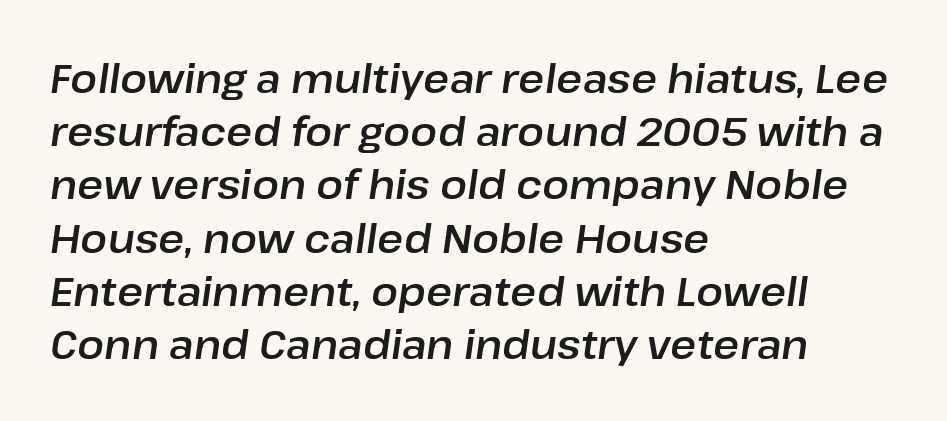
{"italic": "yes", "lean": "right", "slant_degrees": 8, "width": "normal", "stroke_contrast": "low", "x_height": "medium", "monospaced": "no", "underline": "no", "align": "left", "line_spacing": "normal", "line_spacing_ratio": 1.33, "letter_spacing": "normal", "letter_spacing_em": 0.0, "glyph_px": 40}
